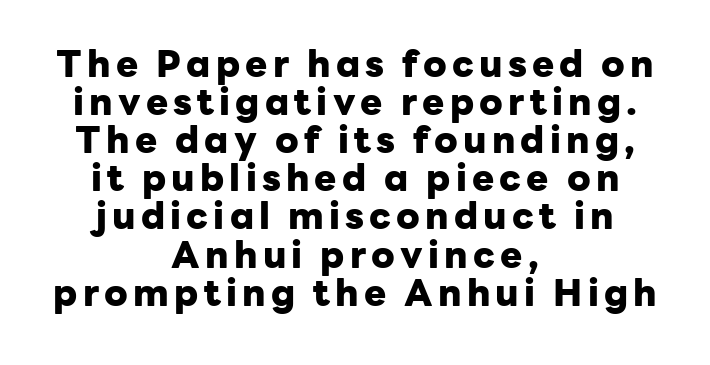
{"serif": "no", "italic": "no", "bold": "yes", "weight": "heavy", "width": "normal", "stroke_contrast": "low", "x_height": "medium", "monospaced": "no", "underline": "no", "align": "center", "line_spacing": "tight", "line_spacing_ratio": 1.03, "glyph_px": 37}
